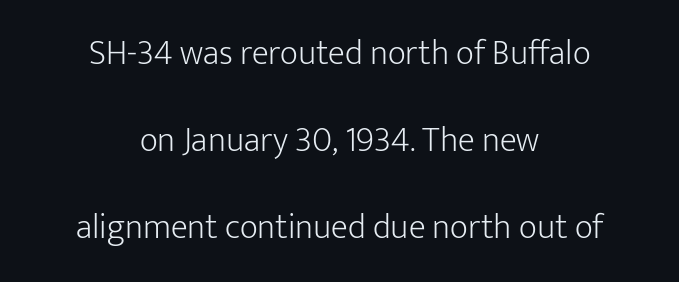
{"serif": "no", "italic": "no", "bold": "no", "weight": "light", "width": "normal", "stroke_contrast": "low", "x_height": "medium", "monospaced": "no", "underline": "no", "align": "center", "line_spacing": "loose", "line_spacing_ratio": 2.49, "letter_spacing": "normal", "letter_spacing_em": 0.0, "glyph_px": 35}
